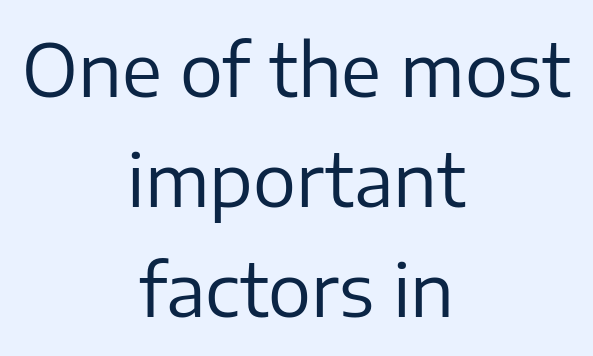
The image shows 72 px regular-weight sans-serif type, upright; set centered, normal line spacing (1.53x), normal letter spacing, not underlined; low stroke contrast and a medium x-height.
